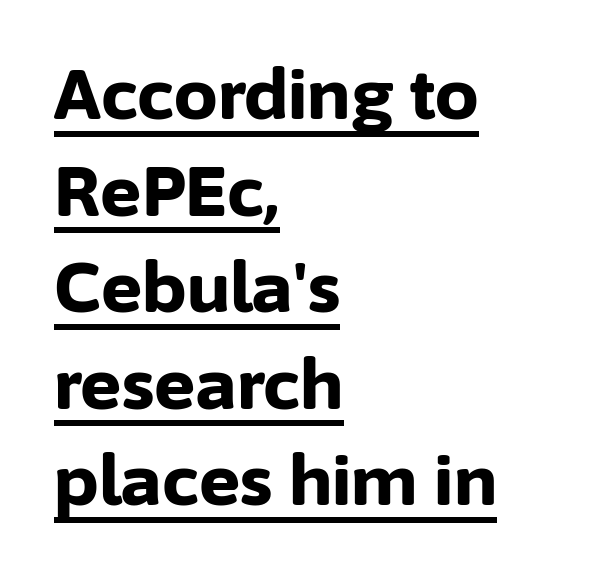
Q: Is the text bold? A: Yes.
Q: Is the text italic (slanted)? A: No, it is upright.
Q: Is the typeface a serif or a sans-serif typeface? A: Sans-serif.
Q: Is the text underlined? A: Yes.
Q: How is the paragraph aligned? A: Left-aligned.
Q: Is the spacing between letters normal or unusually wide? A: Normal.
Q: Is the spacing between lines tight, normal or loose? A: Normal.
Q: Width (condensed, normal, or wide)? A: Normal.
Q: Stroke contrast? A: Low.
Q: x-height? A: Medium.
Q: Monospaced? A: No.
